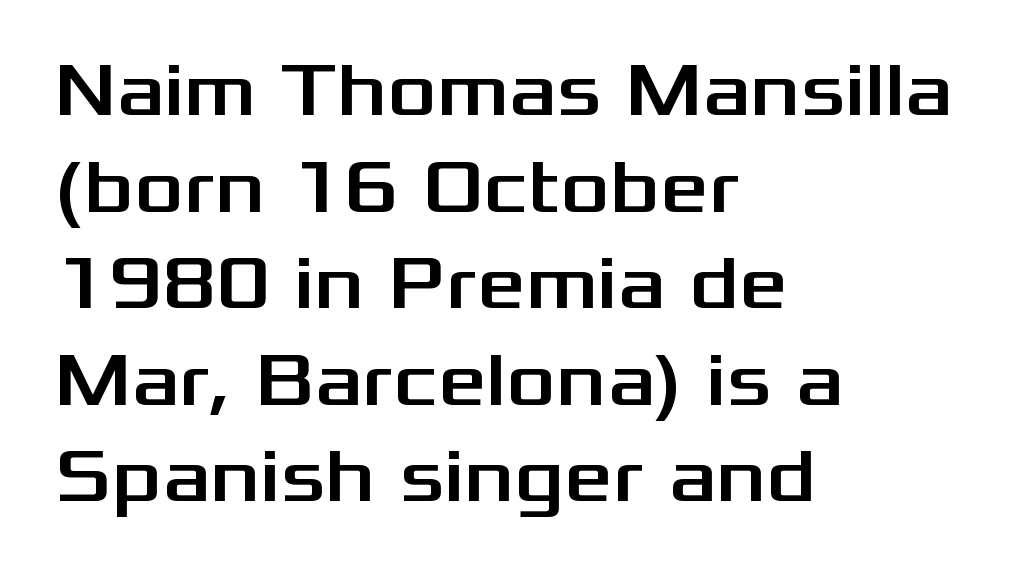
{"serif": "no", "italic": "no", "width": "wide", "stroke_contrast": "medium", "x_height": "medium", "monospaced": "no", "underline": "no", "align": "left", "line_spacing": "normal", "line_spacing_ratio": 1.27, "letter_spacing": "normal", "letter_spacing_em": 0.0, "glyph_px": 76}
